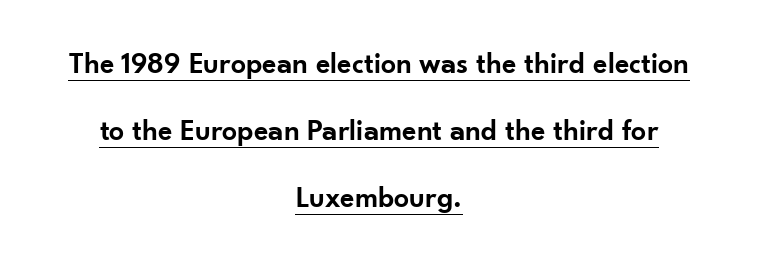
Q: Is the text bold? A: Semi-bold.
Q: Is the text italic (slanted)? A: No, it is upright.
Q: Is the typeface a serif or a sans-serif typeface? A: Sans-serif.
Q: Is the text underlined? A: Yes.
Q: How is the paragraph aligned? A: Centered.
Q: Is the spacing between letters normal or unusually wide? A: Normal.
Q: Is the spacing between lines tight, normal or loose? A: Loose.
Q: Width (condensed, normal, or wide)? A: Normal.
Q: Stroke contrast? A: Low.
Q: x-height? A: Small.
Q: Monospaced? A: No.
